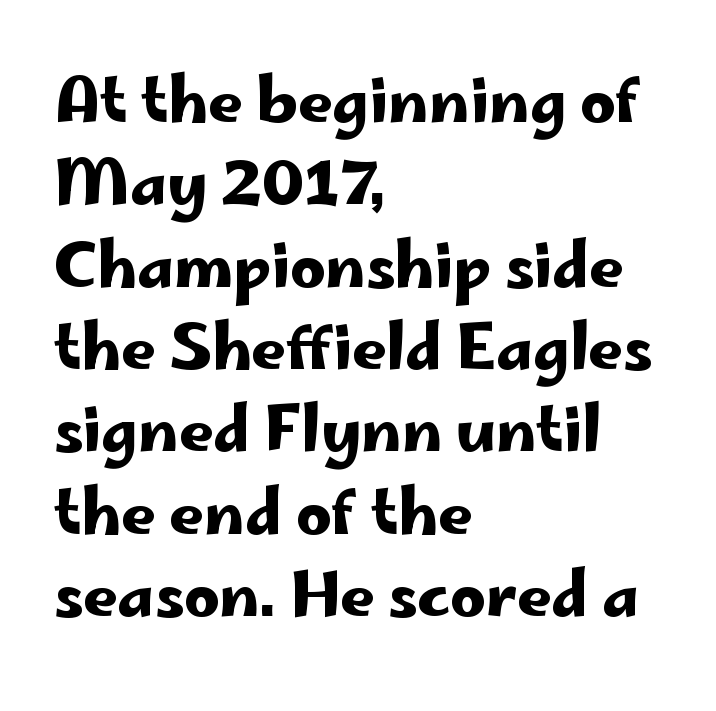
Quick note: interline space is typical. There is no visible air inserted between adjacent glyphs. The lettering holds an erect, upright posture throughout. The space directly below the letters is spotless. All the whitespace from short lines collects on the right. The rendering shows plain stroke endings on the letterforms — a sans-serif design.
